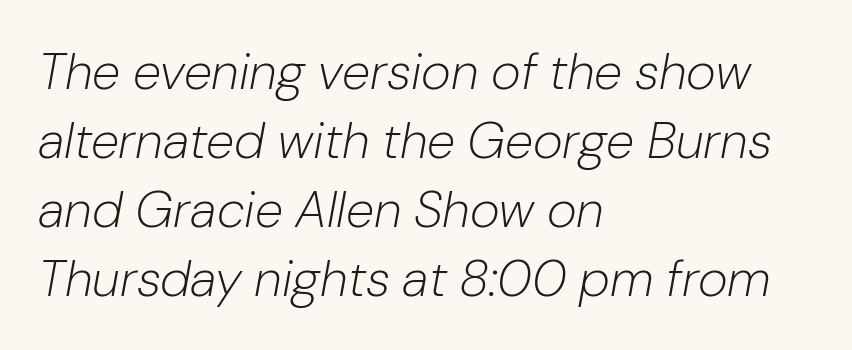
{"italic": "yes", "lean": "right", "slant_degrees": 10, "bold": "no", "weight": "light", "width": "normal", "stroke_contrast": "low", "x_height": "medium", "monospaced": "no", "underline": "no", "align": "left", "line_spacing": "normal", "line_spacing_ratio": 1.35, "letter_spacing": "normal", "letter_spacing_em": 0.0, "glyph_px": 51}
